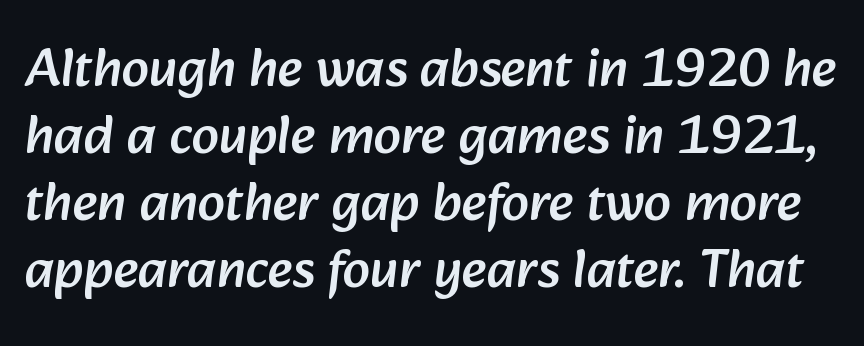
The image shows 55 px sans-serif type; set line spacing 1.22x, normal letter spacing, not underlined; low stroke contrast and a medium x-height.
